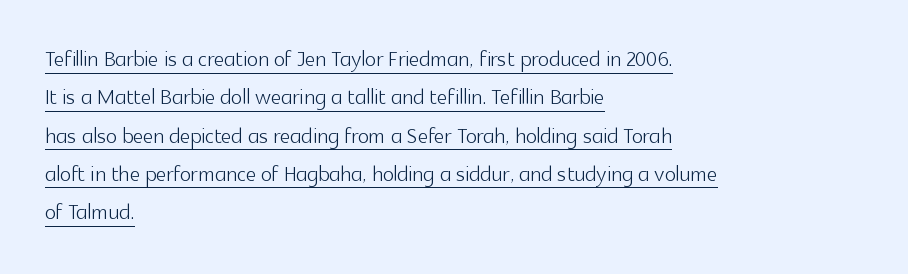
The image shows 29 px light sans-serif type, upright; set left-aligned, normal line spacing (1.32x), normal letter spacing, underlined; a medium x-height.
